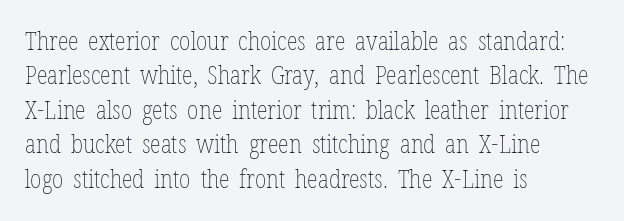
Q: Is the text bold? A: No.
Q: Is the text italic (slanted)? A: No, it is upright.
Q: Is the text underlined? A: No.
Q: How is the paragraph aligned? A: Left-aligned.
Q: Is the spacing between letters normal or unusually wide? A: Normal.
Q: Is the spacing between lines tight, normal or loose? A: Normal.
